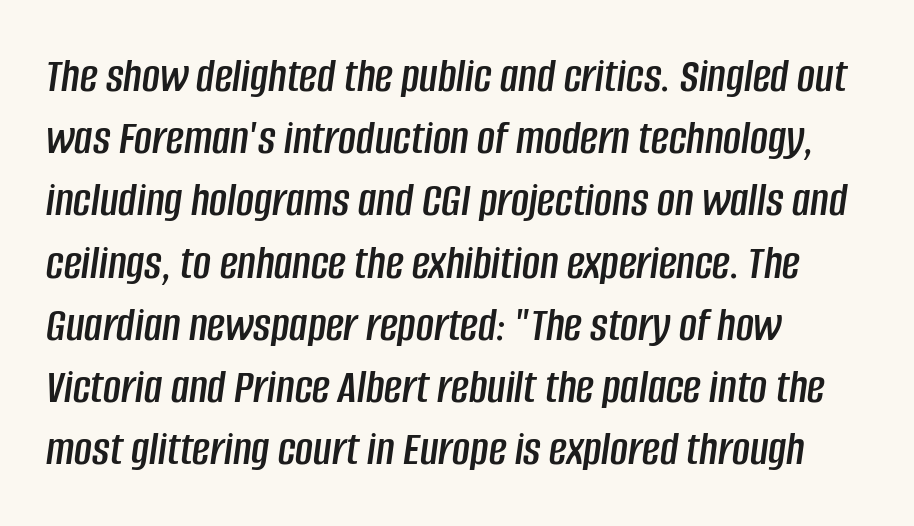
This sample has the flowing, uneven cadence of proportional lettering. Only glyphs here, with clear space below each row. Is the letter spacing exaggerated? No — it looks like the ordinary default. Reading down the block, your eye returns to a fixed left position each line. Observe the lean: these are italic letterforms.
